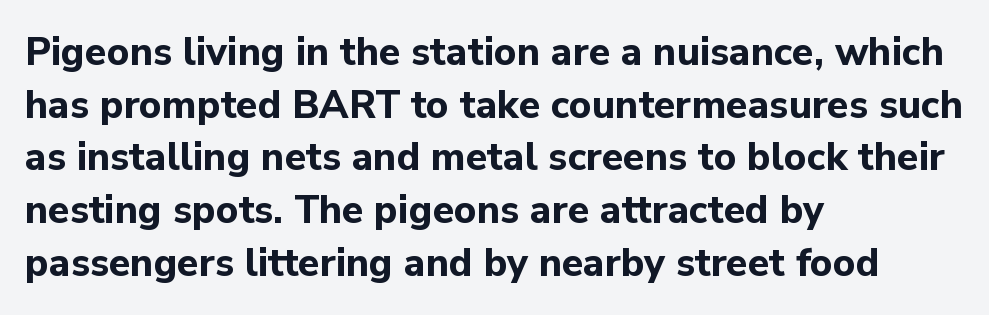
Q: Is the text bold? A: Yes.
Q: Is the text italic (slanted)? A: No, it is upright.
Q: Is the typeface a serif or a sans-serif typeface? A: Sans-serif.
Q: Is the text underlined? A: No.
Q: How is the paragraph aligned? A: Left-aligned.
Q: Is the spacing between letters normal or unusually wide? A: Normal.
Q: Is the spacing between lines tight, normal or loose? A: Normal.
Q: Width (condensed, normal, or wide)? A: Normal.
Q: Stroke contrast? A: Low.
Q: x-height? A: Medium.
Q: Monospaced? A: No.
